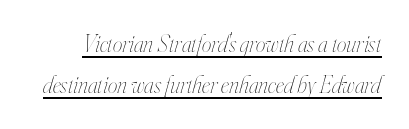
{"italic": "yes", "lean": "right", "slant_degrees": 16, "bold": "no", "underline": "yes", "line_spacing_ratio": 1.71, "letter_spacing": "normal", "letter_spacing_em": 0.0, "glyph_px": 24}
